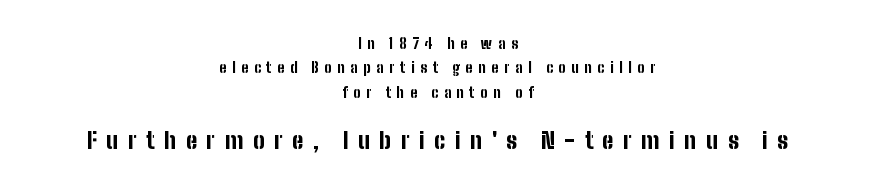
The image shows 23 px bold type, upright; set centered, line spacing 1.74x, unusually wide letter spacing (+0.41 em), not underlined; the second (bottom) block is 1.64x larger.
